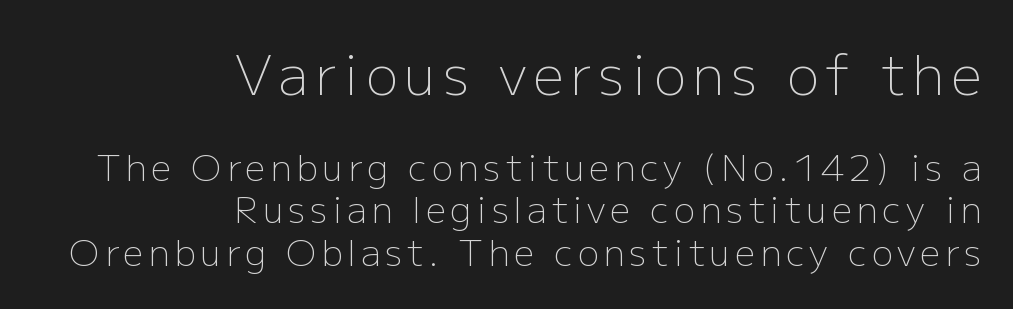
{"serif": "no", "italic": "no", "bold": "no", "weight": "light", "width": "normal", "stroke_contrast": "low", "x_height": "medium", "monospaced": "no", "underline": "no", "align": "right", "line_spacing_ratio": 1.18, "larger_block": "first", "size_ratio": 1.5, "glyph_px": 54}
